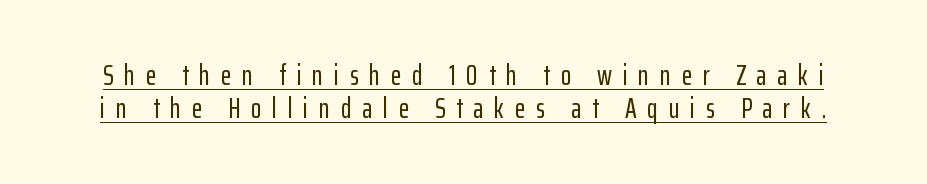
Q: Is the text italic (slanted)? A: No, it is upright.
Q: Is the typeface a serif or a sans-serif typeface? A: Sans-serif.
Q: Is the text underlined? A: Yes.
Q: Is the spacing between letters normal or unusually wide? A: Unusually wide.
Q: Width (condensed, normal, or wide)? A: Condensed.
Q: Stroke contrast? A: Low.
Q: x-height? A: Medium.
Q: Monospaced? A: No.
